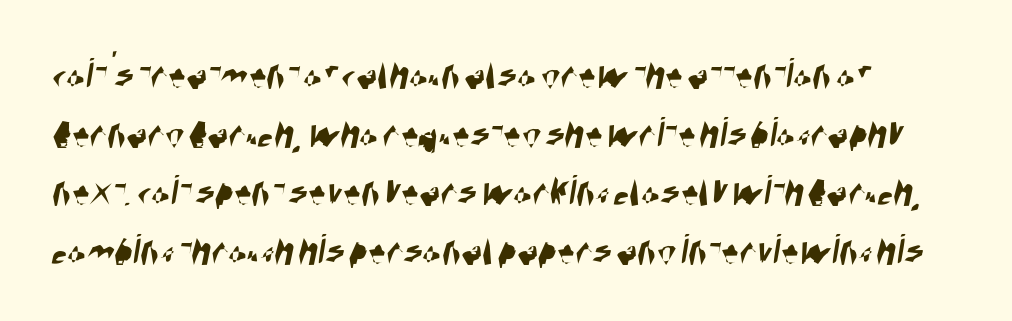
The image shows 44 px condensed sans-serif type; set left-aligned, normal line spacing (1.33x), normal letter spacing, not underlined; high stroke contrast and a large x-height.
